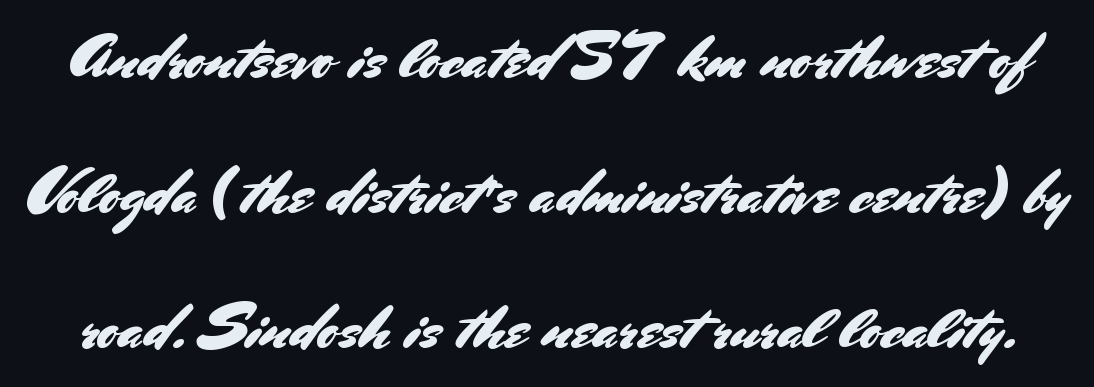
Type style note: lacks serifs. These lines stand farther apart than default settings would place them. The foot of each line stays bare and open.
